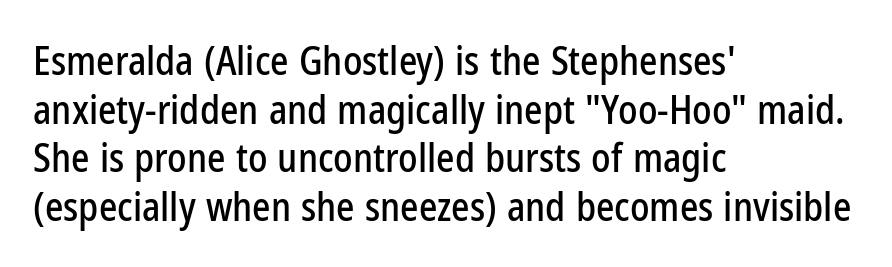
Font category for this specimen: sans-serif. Typeset ragged right — the left edge is the straight one. Line spacing here is normal. The letters advance in unequal steps, a hallmark of proportional type. There is no visible air inserted between adjacent glyphs.
